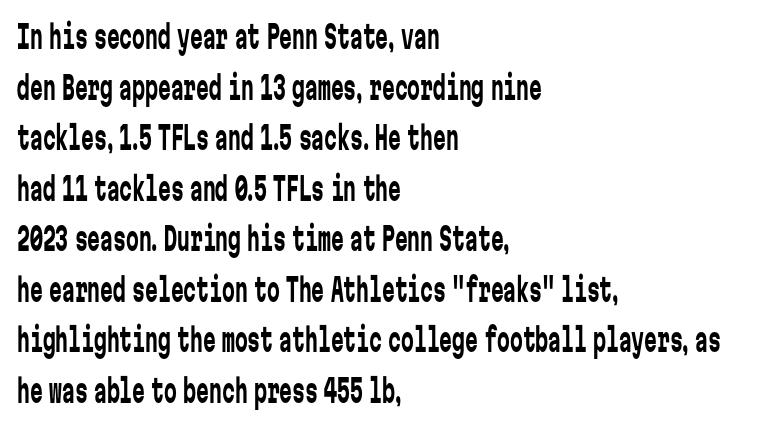
Q: Is the text bold? A: No.
Q: Is the text italic (slanted)? A: No, it is upright.
Q: Is the typeface a serif or a sans-serif typeface? A: Sans-serif.
Q: Is the text underlined? A: No.
Q: How is the paragraph aligned? A: Left-aligned.
Q: Is the spacing between letters normal or unusually wide? A: Normal.
Q: Is the spacing between lines tight, normal or loose? A: Normal.
Q: Width (condensed, normal, or wide)? A: Condensed.
Q: Stroke contrast? A: Low.
Q: x-height? A: Medium.
Q: Monospaced? A: Yes.
